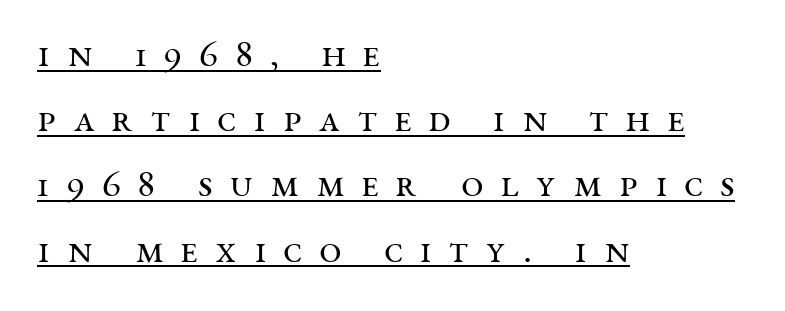
{"serif": "yes", "italic": "no", "bold": "no", "weight": "regular", "width": "wide", "stroke_contrast": "medium", "x_height": "large", "monospaced": "no", "underline": "yes", "align": "left", "line_spacing": "normal", "line_spacing_ratio": 1.63, "letter_spacing": "wide", "letter_spacing_em": 0.43, "glyph_px": 40}
